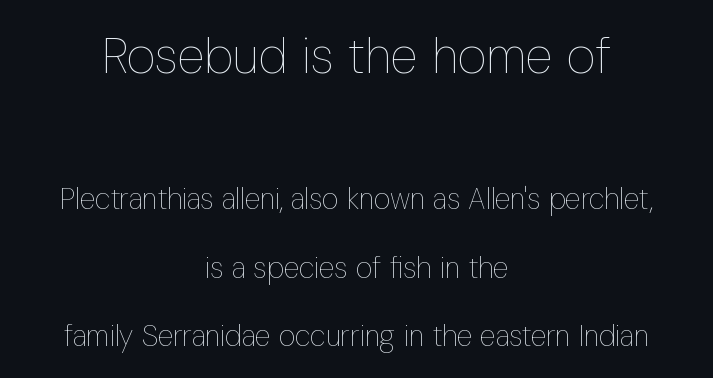
Q: Is the text bold? A: No.
Q: Is the text italic (slanted)? A: No, it is upright.
Q: Is the text underlined? A: No.
Q: How is the paragraph aligned? A: Centered.
Q: Is the spacing between letters normal or unusually wide? A: Normal.
Q: Is the spacing between lines tight, normal or loose? A: Loose.
Q: Which block of text is set in a larger size, the first (top) or the second (bottom)? A: The first (top) one.
Q: Width (condensed, normal, or wide)? A: Condensed.
Q: Stroke contrast? A: Low.
Q: x-height? A: Medium.
Q: Monospaced? A: No.
